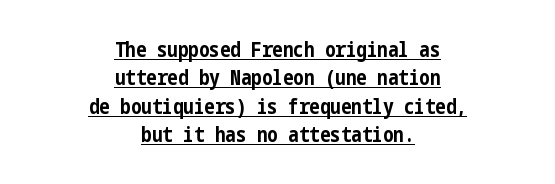
Q: Is the text bold? A: Yes.
Q: Is the text italic (slanted)? A: No, it is upright.
Q: Is the text underlined? A: Yes.
Q: How is the paragraph aligned? A: Centered.
Q: Is the spacing between letters normal or unusually wide? A: Normal.
Q: Is the spacing between lines tight, normal or loose? A: Normal.
